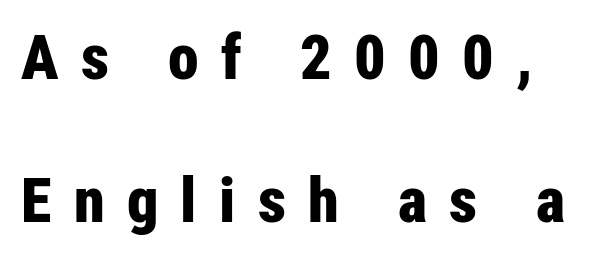
The image shows 62 px bold, condensed sans-serif type, upright; set loose line spacing (2.3x), unusually wide letter spacing (+0.36 em), not underlined; low stroke contrast and a medium x-height.
